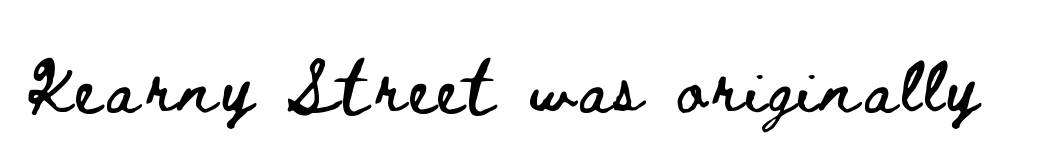
Q: Is the text underlined? A: No.
Q: Width (condensed, normal, or wide)? A: Wide.
Q: Stroke contrast? A: Low.
Q: x-height? A: Small.
Q: Monospaced? A: No.
